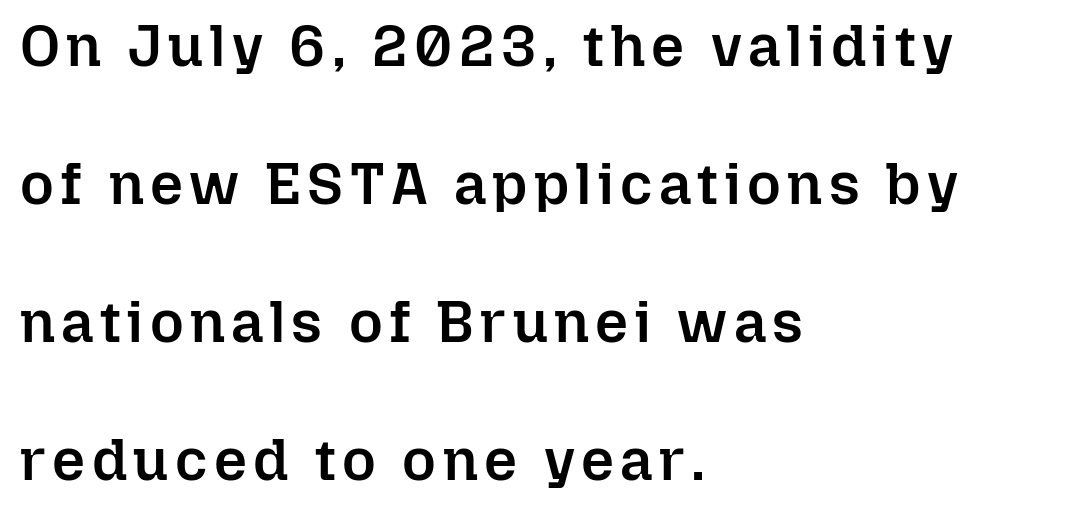
The axis of the letterforms is exactly vertical. The passage shown is typed in a proportional face where columns would drift. Regarding leading, the lines here are spaced well apart. Weight check: semibold — heavier than regular, not quite bold. The string is rendered with underlining switched off. Reading down the block, your eye returns to a fixed left position each line.
